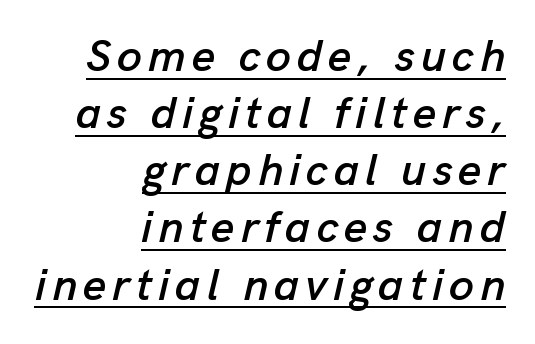
Italic: yes, the glyphs are oblique. Decoration check: the copy is underlined. Which margin do the lines hug? The right one — the left edge is uneven. Looks like regular typesetting: each glyph gets only the width it needs. If you measured baseline to baseline, you'd find a middling distance.
